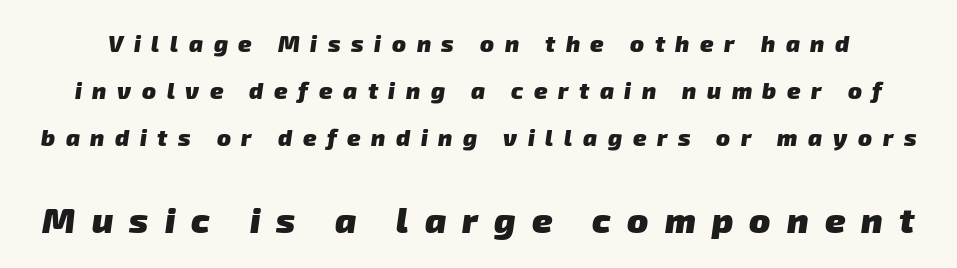
The image shows 35 px heavy sans-serif type; set loose line spacing (2.04x), unusually wide letter spacing (+0.46 em), not underlined; the second (bottom) block is 1.52x larger; low stroke contrast and a medium x-height.
